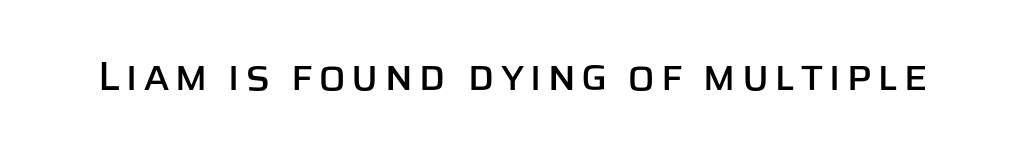
The image shows 41 px sans-serif type, upright; set not underlined; low stroke contrast and a large x-height.
